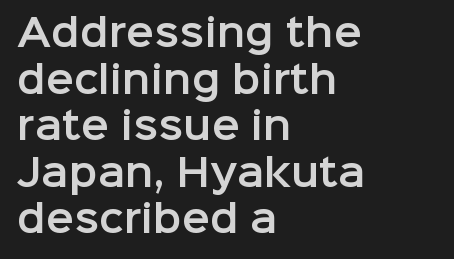
The image shows 37 px sans-serif type, upright; set left-aligned, normal line spacing (1.26x), normal letter spacing, not underlined; low stroke contrast and a medium x-height.
